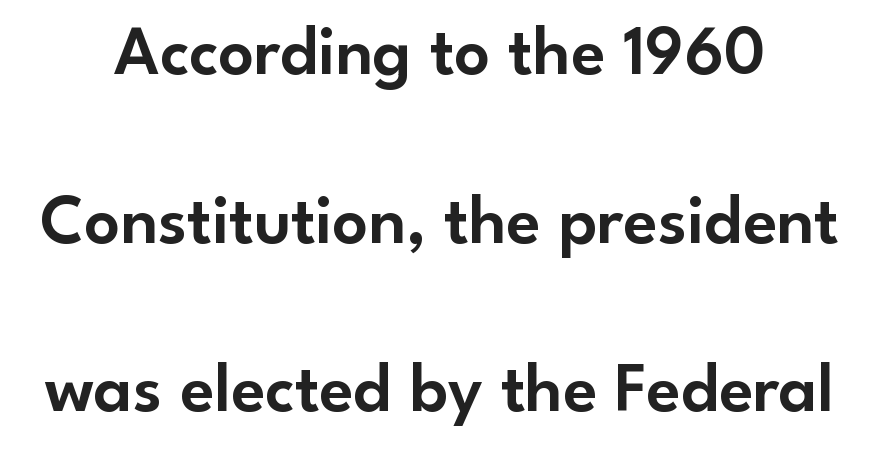
{"serif": "no", "italic": "no", "width": "normal", "stroke_contrast": "low", "x_height": "small", "monospaced": "no", "underline": "no", "align": "center", "line_spacing": "loose", "line_spacing_ratio": 2.41, "letter_spacing": "normal", "letter_spacing_em": 0.0, "glyph_px": 70}
